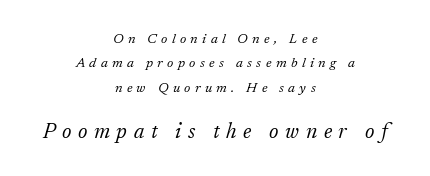
Heft: none added — not bold. These lines were composed using italics. The letters are spread apart with noticeably loose tracking. Honestly, there is no underline to notice here at all.
